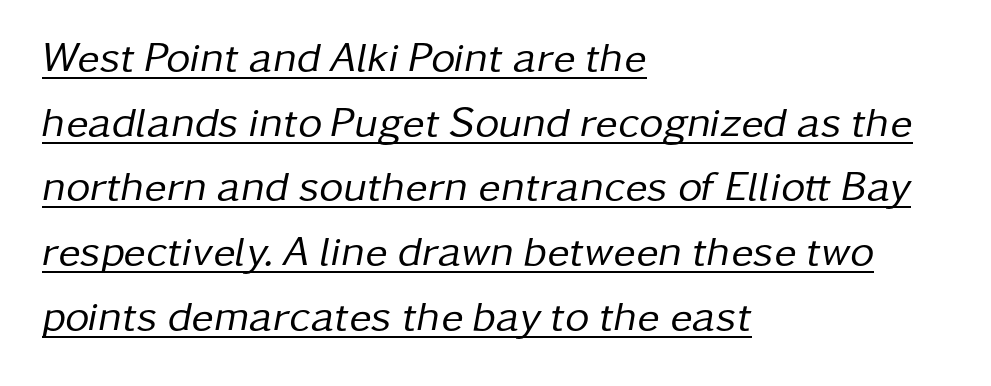
The image shows 42 px regular-weight type, italic (leaning right); set left-aligned, normal line spacing (1.54x), normal letter spacing, underlined; low stroke contrast and a medium x-height.
